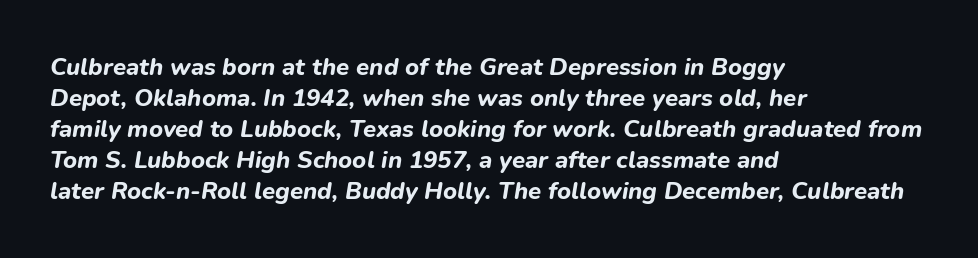
{"italic": "yes", "lean": "right", "slant_degrees": 9, "bold": "yes", "underline": "no", "align": "left", "line_spacing": "normal", "line_spacing_ratio": 1.29, "letter_spacing": "normal", "letter_spacing_em": 0.0, "glyph_px": 24}
